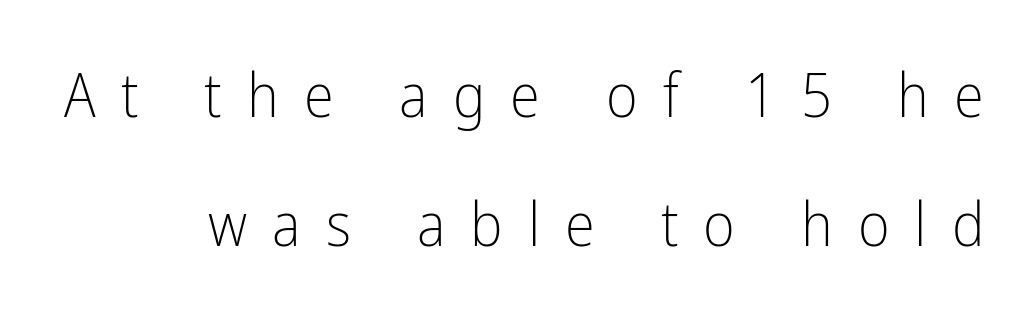
Posture: straight, roman, zero tilt. A typesetter would label this face a sans. Note the varied advance widths — an 'i' is clearly narrower than an 'm'. Check the space under the baseline: it is left empty. Think standard paragraph weight, or any step lighter than that.
